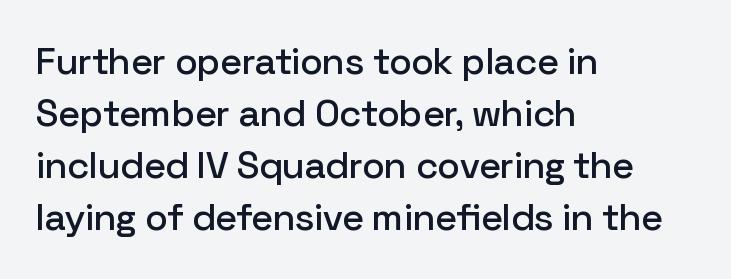
Q: Is the text italic (slanted)? A: No, it is upright.
Q: Is the typeface a serif or a sans-serif typeface? A: Sans-serif.
Q: Is the text underlined? A: No.
Q: How is the paragraph aligned? A: Left-aligned.
Q: Is the spacing between letters normal or unusually wide? A: Normal.
Q: Is the spacing between lines tight, normal or loose? A: Normal.
Q: Width (condensed, normal, or wide)? A: Normal.
Q: Stroke contrast? A: Low.
Q: x-height? A: Medium.
Q: Monospaced? A: No.
